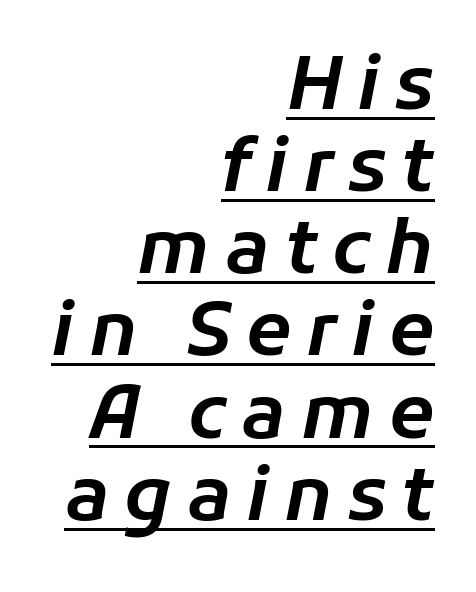
The image shows 74 px text type, italic (leaning right); set right-aligned, tight line spacing (1.11x), unusually wide letter spacing (+0.2 em), underlined; low stroke contrast and a medium x-height.
